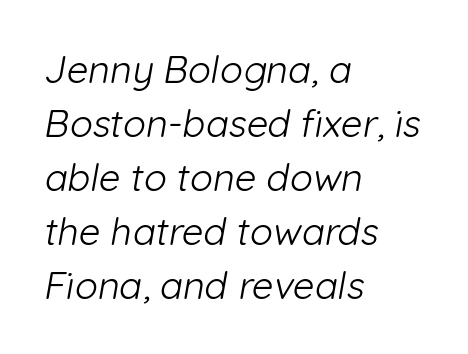
Q: Is the text bold? A: No.
Q: Is the typeface a serif or a sans-serif typeface? A: Sans-serif.
Q: Is the text underlined? A: No.
Q: How is the paragraph aligned? A: Left-aligned.
Q: Is the spacing between letters normal or unusually wide? A: Normal.
Q: Is the spacing between lines tight, normal or loose? A: Normal.
Q: Width (condensed, normal, or wide)? A: Normal.
Q: Stroke contrast? A: Low.
Q: x-height? A: Medium.
Q: Monospaced? A: No.
